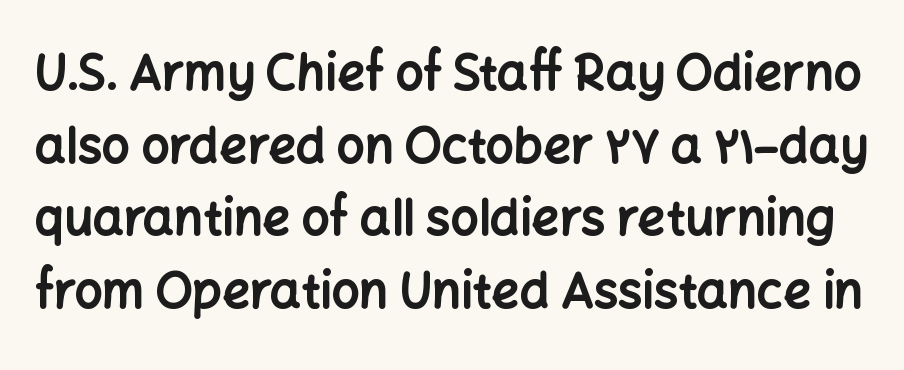
{"serif": "no", "italic": "no", "bold": "yes", "weight": "bold", "width": "normal", "stroke_contrast": "low", "x_height": "medium", "monospaced": "no", "underline": "no", "line_spacing": "normal", "line_spacing_ratio": 1.48, "letter_spacing": "normal", "letter_spacing_em": 0.0, "glyph_px": 49}
